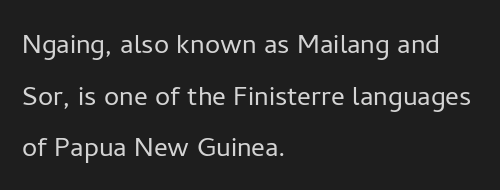
Q: Is the text bold? A: No.
Q: Is the text italic (slanted)? A: No, it is upright.
Q: Is the typeface a serif or a sans-serif typeface? A: Sans-serif.
Q: Is the text underlined? A: No.
Q: How is the paragraph aligned? A: Left-aligned.
Q: Is the spacing between letters normal or unusually wide? A: Normal.
Q: Is the spacing between lines tight, normal or loose? A: Normal.
Q: Width (condensed, normal, or wide)? A: Normal.
Q: Stroke contrast? A: Low.
Q: x-height? A: Medium.
Q: Monospaced? A: No.
